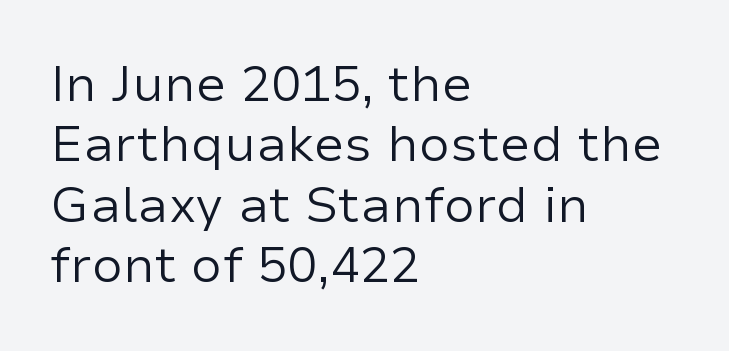
The image shows 50 px regular-weight sans-serif type, upright; set left-aligned, line spacing 1.21x, normal letter spacing, not underlined; low stroke contrast and a medium x-height.
